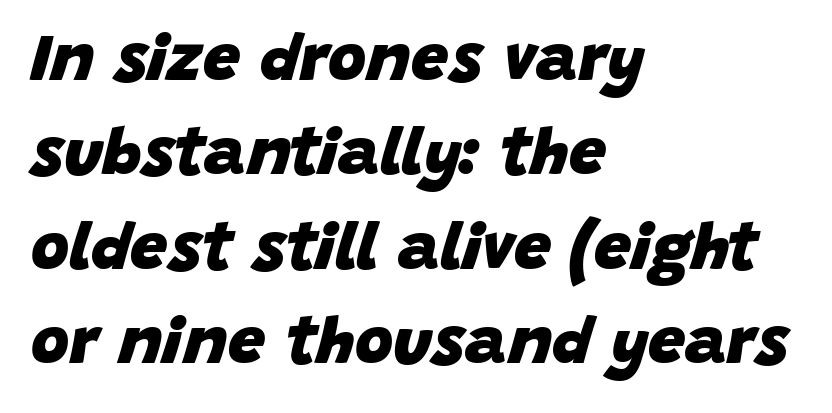
The image shows 66 px heavy type, italic (leaning right); set left-aligned, normal line spacing (1.43x), normal letter spacing, not underlined; low stroke contrast and a large x-height.
